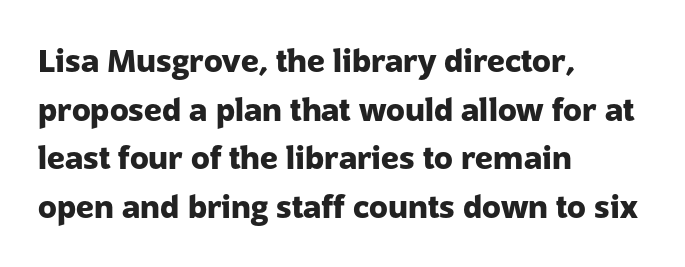
Font category for this specimen: sans-serif. Bold? Absolutely — the strokes are thick and heavy. One-word summary of the alignment: left. This sample has the flowing, uneven cadence of proportional lettering. Underlining? Definitely not there.
